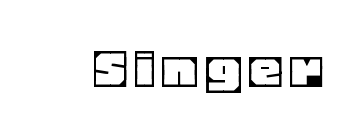
The image shows 61 px text type, upright; set not underlined; a large x-height.
